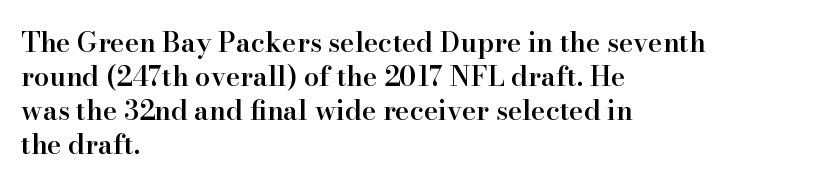
The type sits square on the baseline with zero lean. A clean baseline with only descenders dipping below it. This sample is left-justified, so line endings fall wherever the words run out. Characters follow at the spacing the type designer built in. The font is running at a semibold setting, under full bold. This block has exactly the height ordinary leading produces.
